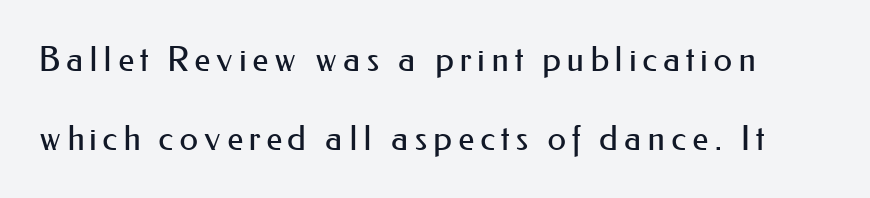
Style check: upright. The font sits on the lighter half of the weight spectrum, regular included. The passage shown is typed in a proportional face where columns would drift. The strip under each line holds only bare page. The leading is generous, giving the passage an open texture. Type style note: lacks serifs.
